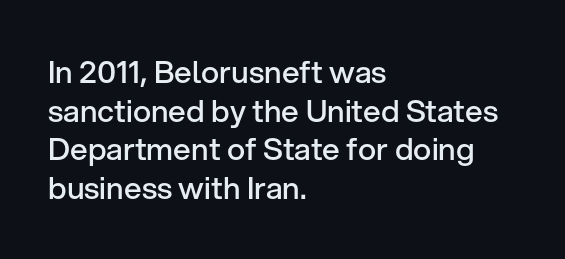
{"serif": "no", "italic": "no", "bold": "semi", "weight": "semibold", "width": "normal", "stroke_contrast": "low", "x_height": "medium", "monospaced": "no", "underline": "no", "align": "left", "line_spacing": "normal", "line_spacing_ratio": 1.25, "letter_spacing": "normal", "letter_spacing_em": 0.0, "glyph_px": 31}
